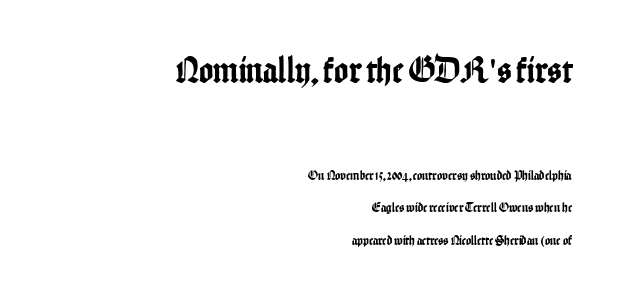
The image shows 38 px condensed sans-serif type, upright; set right-aligned, loose line spacing (2.32x), normal letter spacing, not underlined; the first (top) block is 2.71x larger; low stroke contrast and a medium x-height.
